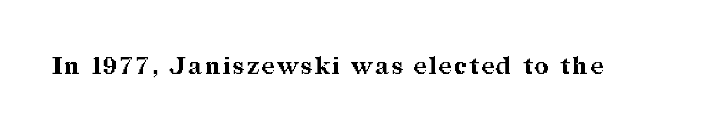
I'd describe the lettering as bold — thick and assertive. Quick note: underline off. It's the straight-up-and-down kind of type.
